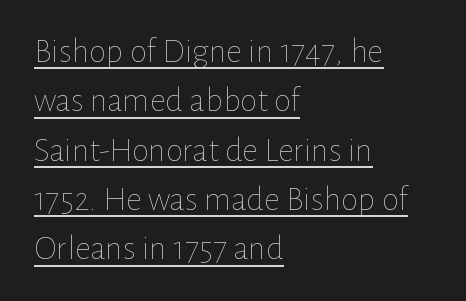
The image shows 35 px thin type, upright; set left-aligned, normal line spacing (1.41x), normal letter spacing, underlined; low stroke contrast and a medium x-height.
